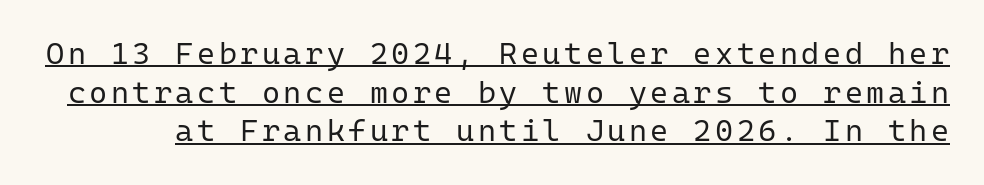
{"serif": "no", "italic": "no", "bold": "no", "weight": "regular", "width": "normal", "stroke_contrast": "low", "x_height": "medium", "monospaced": "yes", "underline": "yes", "line_spacing": "normal", "line_spacing_ratio": 1.25, "glyph_px": 31}
